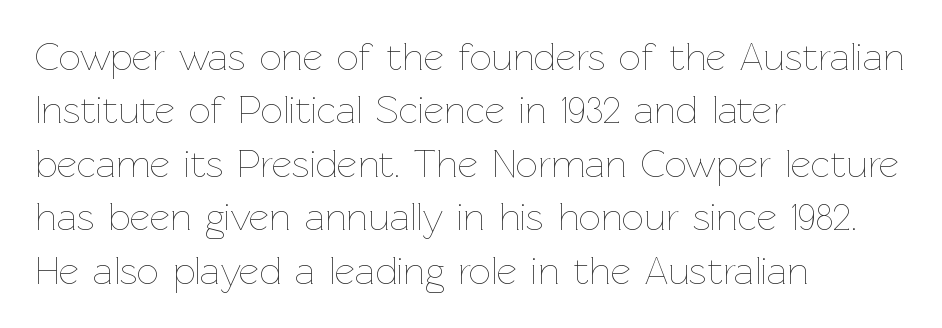
Q: Is the text bold? A: No.
Q: Is the text italic (slanted)? A: No, it is upright.
Q: Is the text underlined? A: No.
Q: How is the paragraph aligned? A: Left-aligned.
Q: Is the spacing between letters normal or unusually wide? A: Normal.
Q: Is the spacing between lines tight, normal or loose? A: Normal.
Q: Width (condensed, normal, or wide)? A: Normal.
Q: Stroke contrast? A: Low.
Q: x-height? A: Medium.
Q: Monospaced? A: No.
